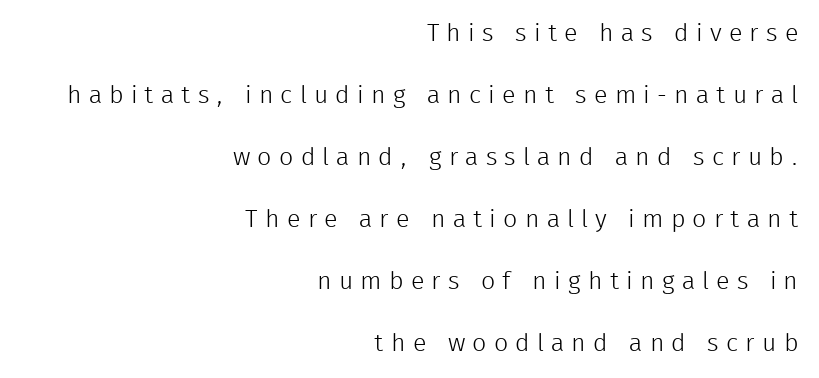
Whoever set this chose breathing room over compactness in the vertical rhythm. The tracking jumps out immediately: characters are airy and widely separated. Posture: vertical. The zone under the glyphs is completely vacant. These lines stack with their right ends in a neat column.
